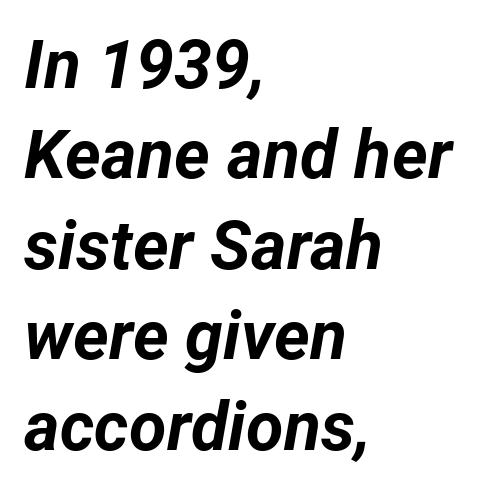
Words appear dense and cohesive because spacing is normal. A classic flush-left, rag-right setting is used for this passage. The zone under the glyphs is completely vacant. Is this a fixed-width face? No — the glyphs have proportional, varying widths. I'd describe the lettering as bold — thick and assertive. Posture: slanted.
